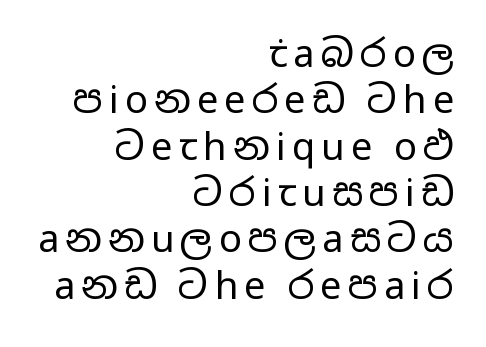
The image shows 38 px regular-weight, wide sans-serif type, upright; set right-aligned, line spacing 1.22x, not underlined; low stroke contrast and a medium x-height.
